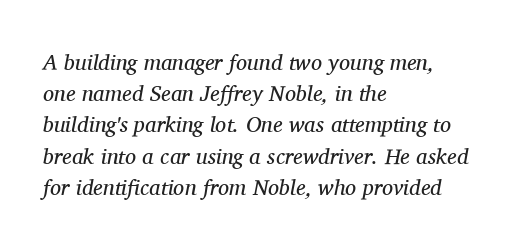
{"italic": "yes", "lean": "right", "slant_degrees": 11, "bold": "no", "underline": "no", "align": "left", "line_spacing": "normal", "line_spacing_ratio": 1.42, "letter_spacing": "normal", "letter_spacing_em": 0.0, "glyph_px": 22}
